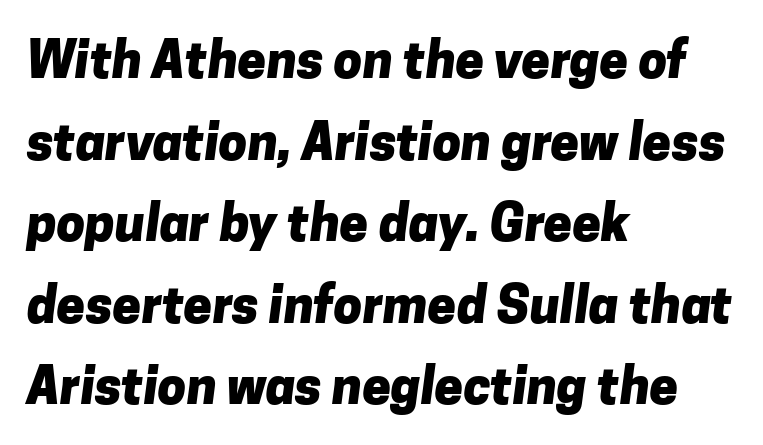
{"serif": "no", "bold": "yes", "weight": "heavy", "width": "normal", "stroke_contrast": "low", "x_height": "medium", "monospaced": "no", "underline": "no", "align": "left", "line_spacing": "normal", "line_spacing_ratio": 1.6, "letter_spacing": "normal", "letter_spacing_em": 0.0, "glyph_px": 51}
